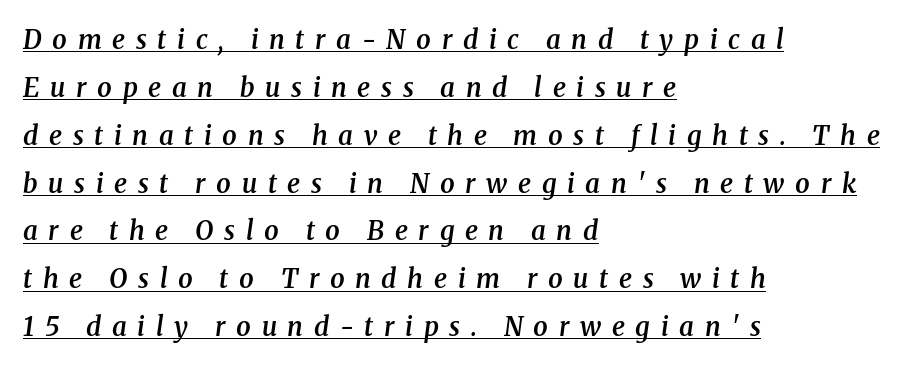
{"italic": "yes", "lean": "right", "slant_degrees": 8, "bold": "semi", "underline": "yes", "align": "left", "line_spacing_ratio": 1.84, "letter_spacing": "wide", "letter_spacing_em": 0.41, "glyph_px": 26}
